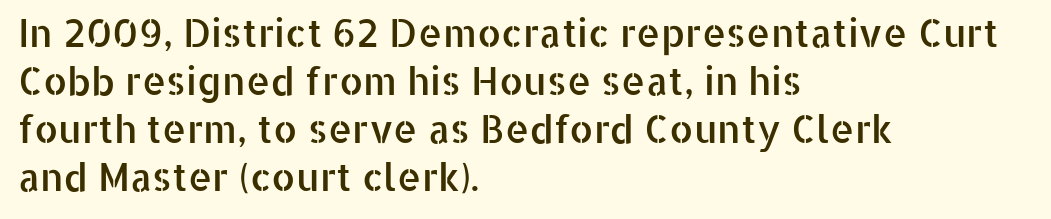
{"serif": "no", "italic": "no", "width": "normal", "stroke_contrast": "low", "x_height": "medium", "monospaced": "no", "underline": "no", "align": "left", "line_spacing": "normal", "line_spacing_ratio": 1.26, "letter_spacing": "normal", "letter_spacing_em": 0.0, "glyph_px": 38}
